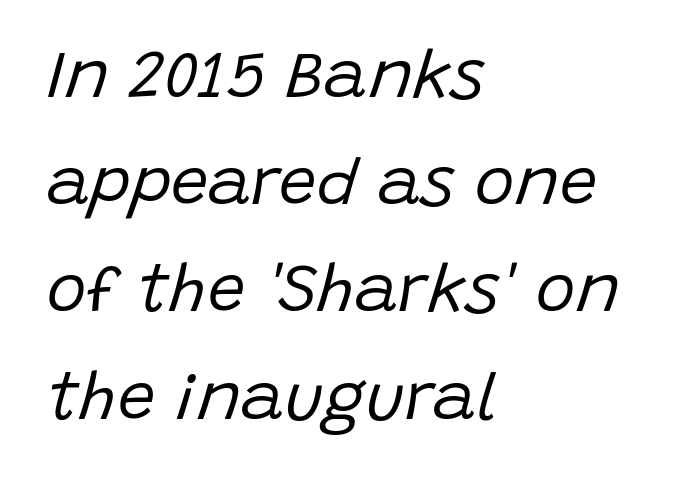
Q: Is the text bold? A: No.
Q: Is the text italic (slanted)? A: Yes, it leans right by about 15 degrees.
Q: Is the text underlined? A: No.
Q: How is the paragraph aligned? A: Left-aligned.
Q: Is the spacing between letters normal or unusually wide? A: Normal.
Q: Is the spacing between lines tight, normal or loose? A: Normal.
Q: Width (condensed, normal, or wide)? A: Normal.
Q: Stroke contrast? A: Low.
Q: x-height? A: Large.
Q: Monospaced? A: No.
